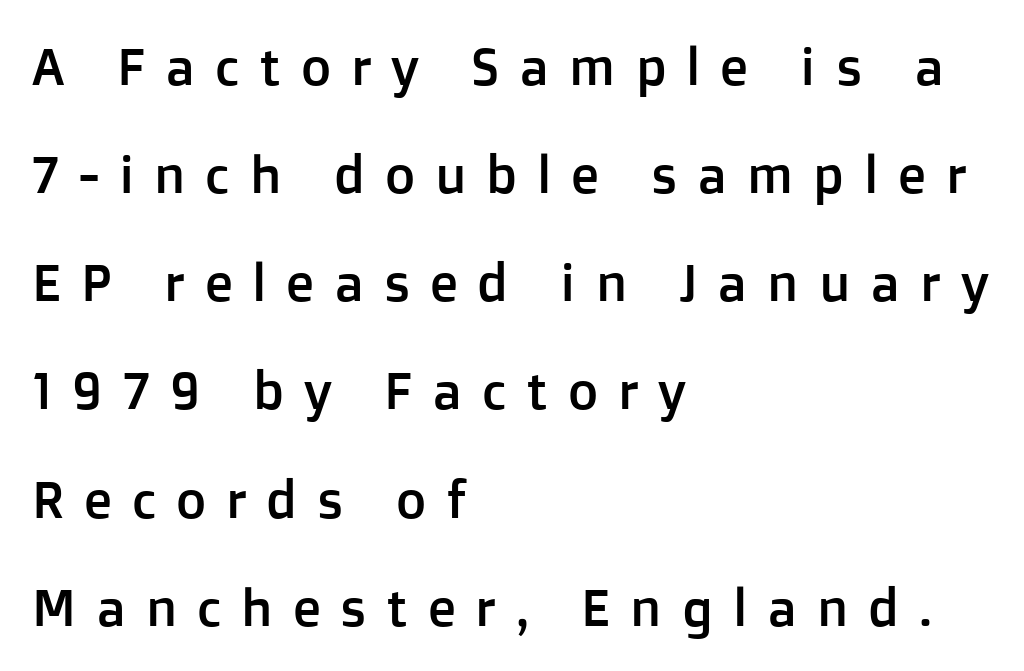
{"serif": "no", "italic": "no", "width": "normal", "stroke_contrast": "low", "x_height": "medium", "monospaced": "no", "underline": "no", "align": "left", "line_spacing": "loose", "line_spacing_ratio": 2.08, "letter_spacing": "wide", "letter_spacing_em": 0.38, "glyph_px": 52}
